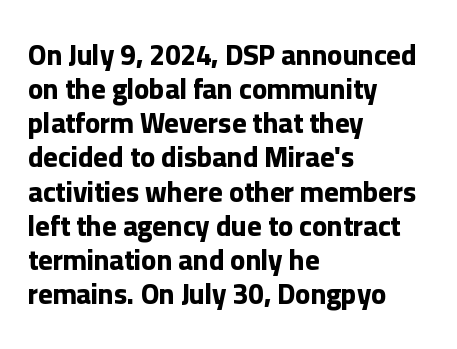
{"serif": "no", "italic": "no", "bold": "yes", "weight": "bold", "width": "normal", "stroke_contrast": "low", "x_height": "medium", "monospaced": "no", "underline": "no", "align": "left", "line_spacing_ratio": 1.22, "letter_spacing": "normal", "letter_spacing_em": 0.0, "glyph_px": 28}
